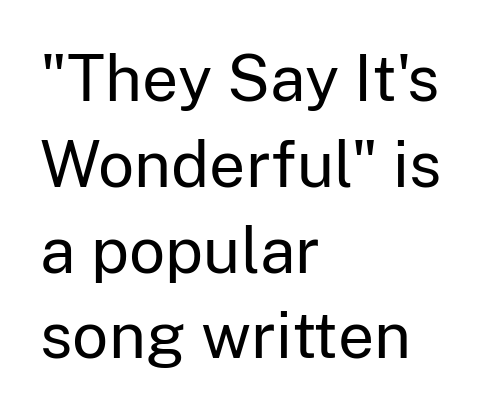
The weight tops out at a normal text grade. What's the leading like? Ordinary, nothing unusual. The rag falls on the right side of this text block. Each word holds together tightly as a unit, with standard inter-letter gaps.
